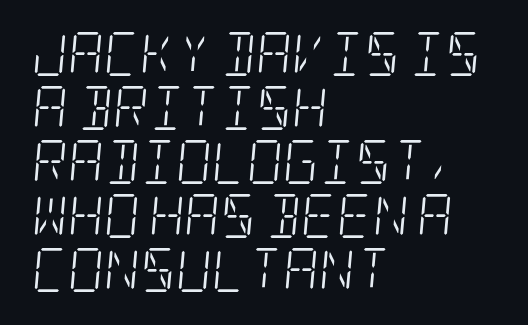
The specimen omits any rule beneath the text block's lines. Looking at the ascenders, they clearly lean. Here the glyphs are tracked normally, forming tight word shapes. The face looks like a standard text weight, possibly lighter. The compositor pushed each line to the left boundary. The glyphs in this specimen are seriffed.
